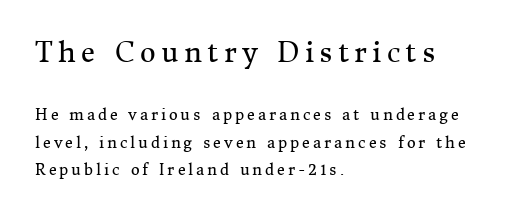
Q: Is the text bold? A: No.
Q: Is the text italic (slanted)? A: No, it is upright.
Q: Is the text underlined? A: No.
Q: How is the paragraph aligned? A: Left-aligned.
Q: Is the spacing between letters normal or unusually wide? A: Unusually wide.
Q: Which block of text is set in a larger size, the first (top) or the second (bottom)? A: The first (top) one.
